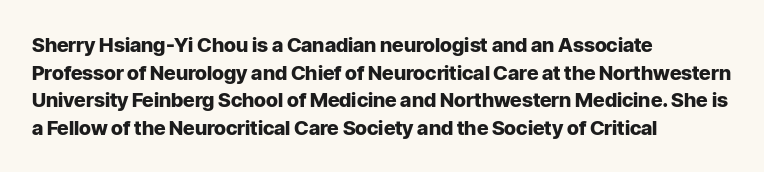
{"italic": "no", "bold": "yes", "underline": "no", "align": "left", "line_spacing": "normal", "line_spacing_ratio": 1.38, "letter_spacing": "normal", "letter_spacing_em": 0.0, "glyph_px": 20}
